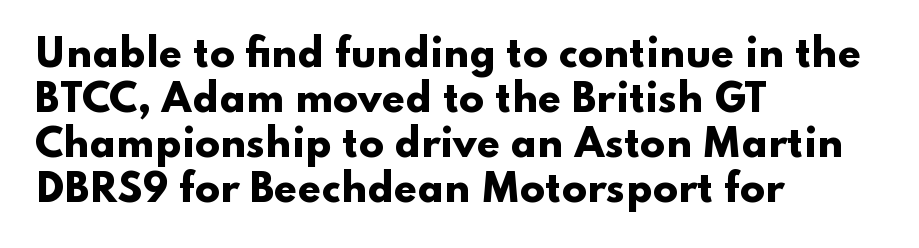
The image shows 37 px heavy, wide sans-serif type, upright; set left-aligned, line spacing 1.22x, normal letter spacing, not underlined; low stroke contrast and a small x-height.
